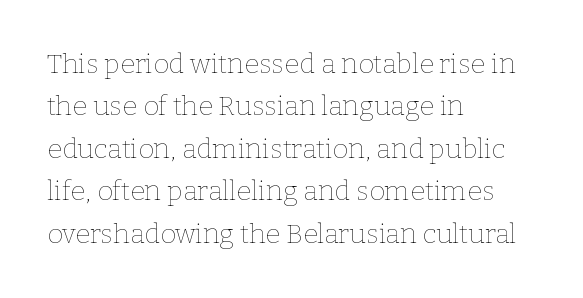
Q: Is the text bold? A: No.
Q: Is the text italic (slanted)? A: No, it is upright.
Q: Is the text underlined? A: No.
Q: How is the paragraph aligned? A: Left-aligned.
Q: Is the spacing between letters normal or unusually wide? A: Normal.
Q: Is the spacing between lines tight, normal or loose? A: Normal.
